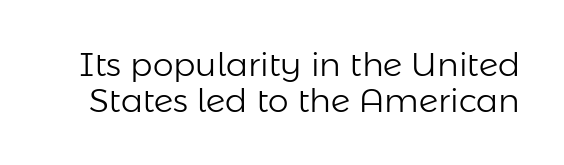
Q: Is the text bold? A: No.
Q: Is the text italic (slanted)? A: No, it is upright.
Q: Is the typeface a serif or a sans-serif typeface? A: Sans-serif.
Q: Is the text underlined? A: No.
Q: Is the spacing between letters normal or unusually wide? A: Normal.
Q: Is the spacing between lines tight, normal or loose? A: Tight.
Q: Width (condensed, normal, or wide)? A: Normal.
Q: Stroke contrast? A: Low.
Q: x-height? A: Medium.
Q: Monospaced? A: No.
